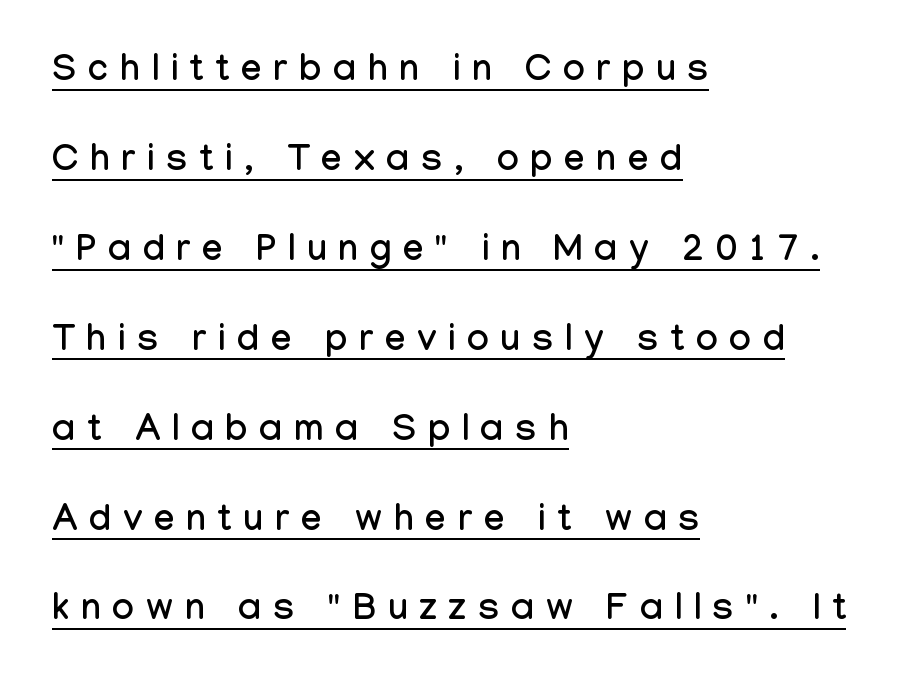
Q: Is the text italic (slanted)? A: No, it is upright.
Q: Is the typeface a serif or a sans-serif typeface? A: Sans-serif.
Q: Is the text underlined? A: Yes.
Q: How is the paragraph aligned? A: Left-aligned.
Q: Is the spacing between letters normal or unusually wide? A: Unusually wide.
Q: Is the spacing between lines tight, normal or loose? A: Loose.
Q: Width (condensed, normal, or wide)? A: Condensed.
Q: Stroke contrast? A: Low.
Q: x-height? A: Medium.
Q: Monospaced? A: No.
